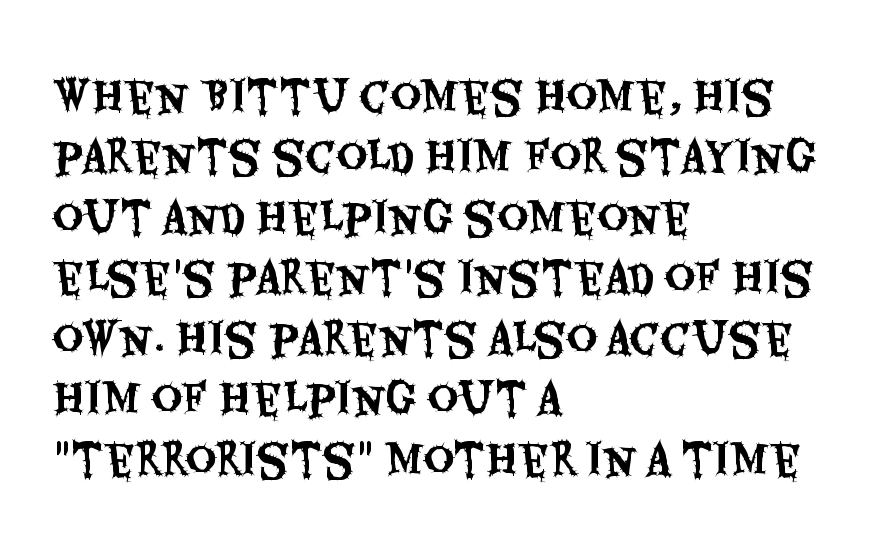
Stroke terminals: plain, sans-serif. Each word holds together tightly as a unit, with standard inter-letter gaps. The designer left line spacing at the default. The strip under each line holds only bare page. Where is the straight margin? On the left.
